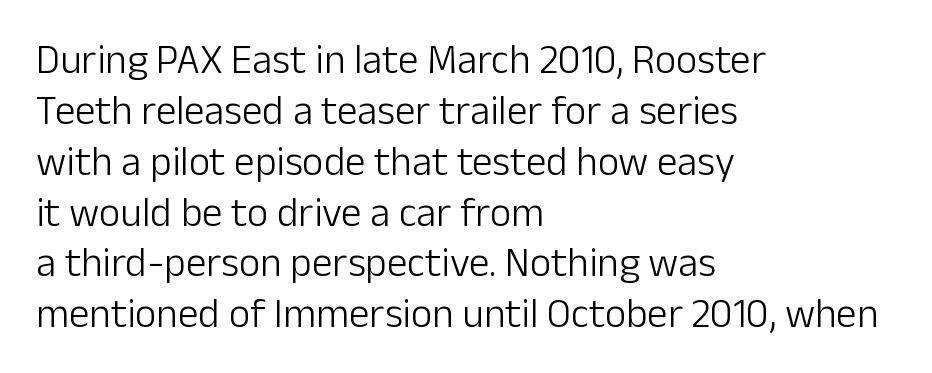
{"serif": "no", "italic": "no", "bold": "no", "weight": "light", "width": "normal", "stroke_contrast": "low", "x_height": "medium", "monospaced": "no", "underline": "no", "align": "left", "line_spacing_ratio": 1.24, "letter_spacing": "normal", "letter_spacing_em": 0.0, "glyph_px": 41}
